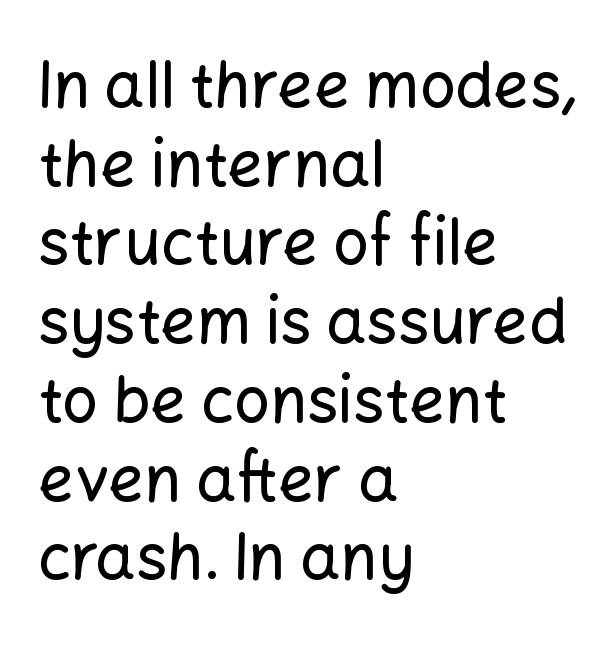
{"serif": "no", "italic": "no", "width": "normal", "stroke_contrast": "low", "x_height": "medium", "monospaced": "no", "underline": "no", "align": "left", "line_spacing": "normal", "line_spacing_ratio": 1.25, "letter_spacing": "normal", "letter_spacing_em": 0.0, "glyph_px": 63}
